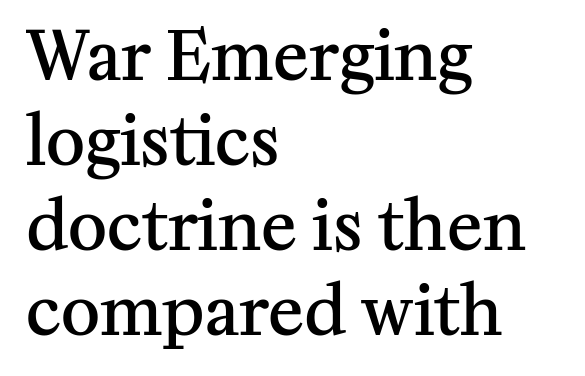
Every character sits straight up, as roman type does. Reading down the block, your eye returns to a fixed left position each line. Each new line begins a customary step beneath the previous one. Glyph-to-glyph distance matches everyday printed text. Stroke thickness is moderately raised; the sample reads as semibold.
